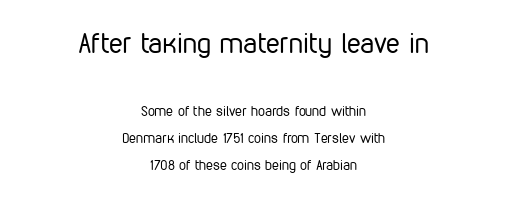
Q: Is the text bold? A: No.
Q: Is the text italic (slanted)? A: No, it is upright.
Q: Is the typeface a serif or a sans-serif typeface? A: Sans-serif.
Q: Is the text underlined? A: No.
Q: How is the paragraph aligned? A: Centered.
Q: Is the spacing between letters normal or unusually wide? A: Normal.
Q: Is the spacing between lines tight, normal or loose? A: Loose.
Q: Which block of text is set in a larger size, the first (top) or the second (bottom)? A: The first (top) one.
Q: Width (condensed, normal, or wide)? A: Condensed.
Q: Stroke contrast? A: Low.
Q: x-height? A: Medium.
Q: Monospaced? A: No.
